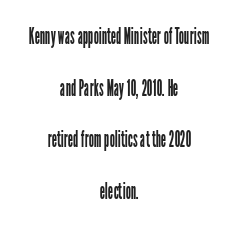
The passage shown has conventional tracking throughout. Is there much room between lines? Yes — plenty of vertical air separates them. Weight: in the light-to-regular range. Where is the straight margin? There isn't one; the lines are centered. Any mark beneath the type? The region is blank.
